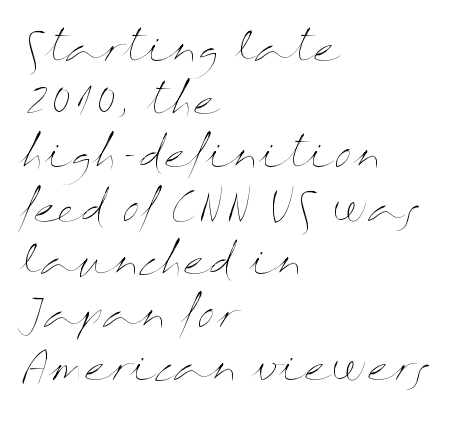
Q: Is the text bold? A: No.
Q: Is the text italic (slanted)? A: Yes.
Q: Is the text underlined? A: No.
Q: How is the paragraph aligned? A: Left-aligned.
Q: Is the spacing between letters normal or unusually wide? A: Normal.
Q: Is the spacing between lines tight, normal or loose? A: Normal.
Q: Width (condensed, normal, or wide)? A: Wide.
Q: Stroke contrast? A: Medium.
Q: x-height? A: Medium.
Q: Monospaced? A: No.
